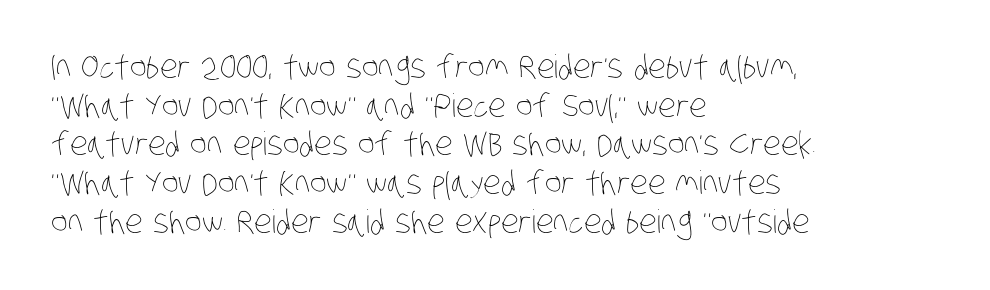
The image shows 32 px thin, condensed type; set left-aligned, line spacing 1.21x, normal letter spacing, not underlined; low stroke contrast and a large x-height.
